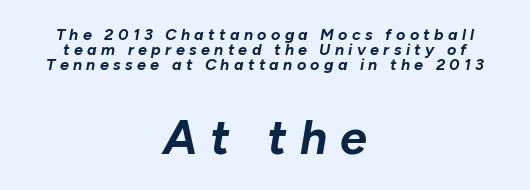
Two sizes are in play, and the larger belongs to the second block. The strip under each line holds only bare page. Leading is clearly below the norm, producing a dense column. Glyph-to-glyph distance is far greater than everyday printed text.
